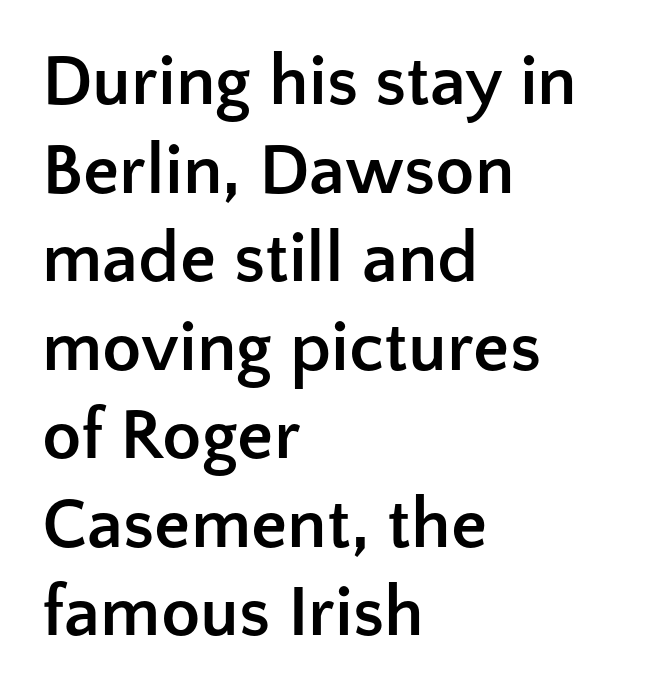
{"serif": "no", "italic": "no", "bold": "yes", "weight": "semibold", "width": "normal", "stroke_contrast": "low", "x_height": "medium", "monospaced": "no", "underline": "no", "align": "left", "line_spacing_ratio": 1.23, "letter_spacing": "normal", "letter_spacing_em": 0.0, "glyph_px": 72}
